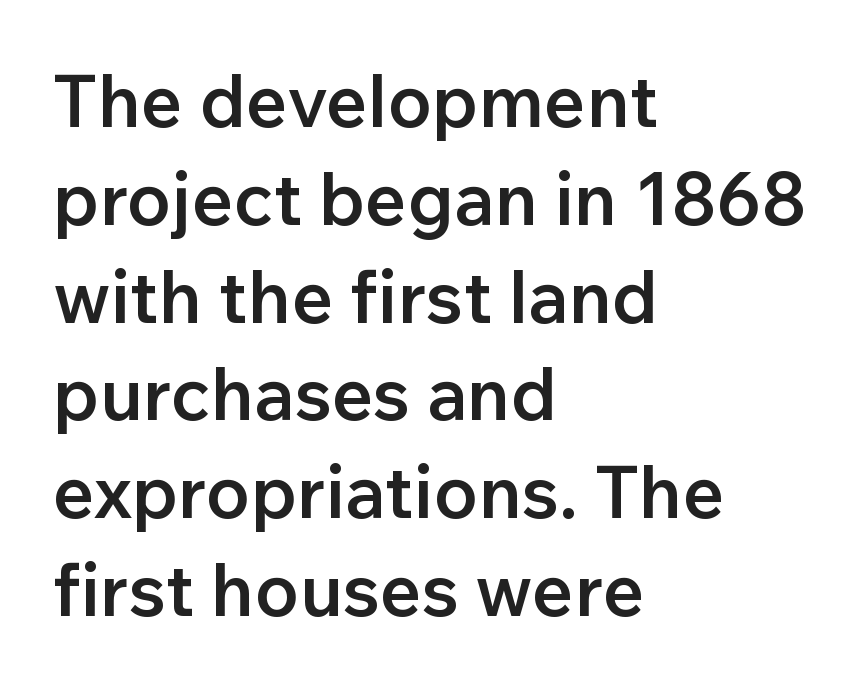
The designer went with a sans here, leaving each stem footless. Quick note: not italic, upright. Strokes here are thickened, but only to semibold level. The lines are quadded left. A typesetter would call this leading conventional body-copy spacing.
